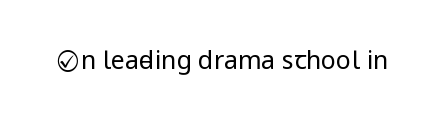
The rendering keeps characters at their native spacing. The font sits on the lighter half of the weight spectrum, regular included. Quick note: underline off. Is there any slant? The stems are plumb.
